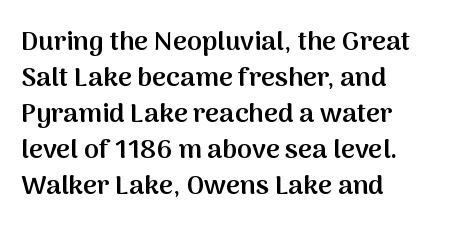
Does extra space separate the letters? No, they use regular spacing. Evenly set lines give the paragraph a standard silhouette. Nobody drew a line under any word here. Notice the strokes are somewhat thickened but not fully heavy: this is a semibold. Layout note: lines flush left.
